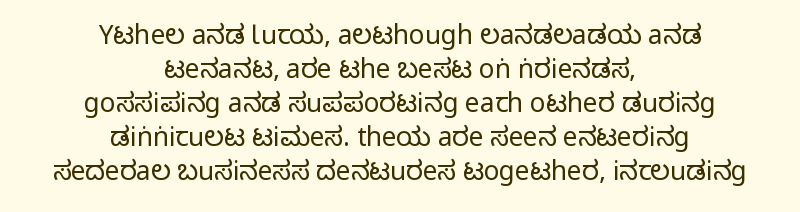
The image shows 26 px text type, upright; set centered, normal line spacing (1.31x), normal letter spacing, not underlined.
